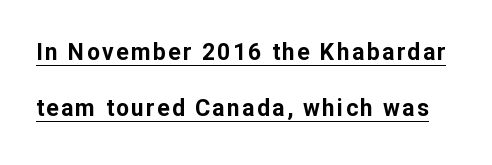
Q: Is the text bold? A: Yes.
Q: Is the text italic (slanted)? A: No, it is upright.
Q: Is the text underlined? A: Yes.
Q: Is the spacing between lines tight, normal or loose? A: Loose.
